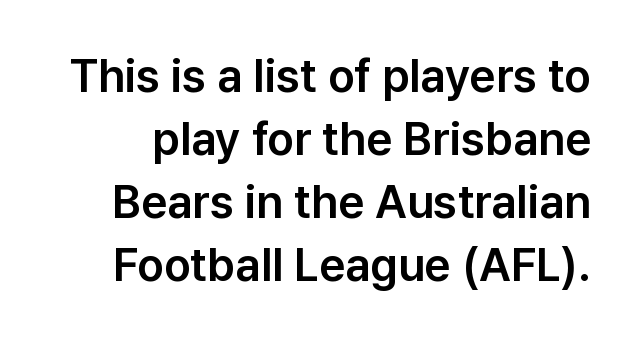
The image shows 46 px sans-serif type, upright; set normal line spacing (1.37x), normal letter spacing, not underlined; low stroke contrast and a medium x-height.
